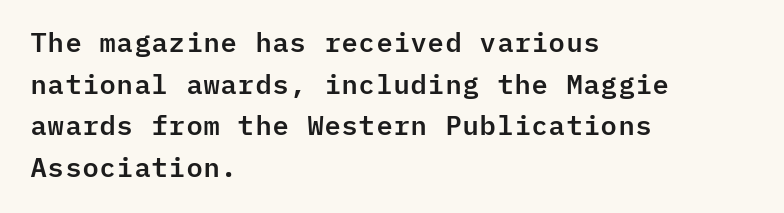
A typesetter would call this zero additional tracking. Line beginnings align vertically; line endings do not. The leading is moderate, giving the passage an even texture. No italicization has been applied; the sample stays upright. This rendering features lettering with no underline.
